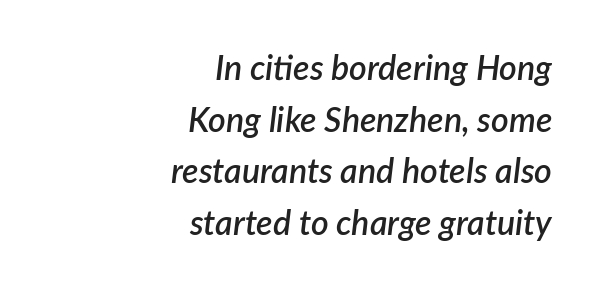
The image shows 34 px semibold type, italic (leaning right); set right-aligned, normal line spacing (1.52x), normal letter spacing, not underlined; low stroke contrast and a medium x-height.
